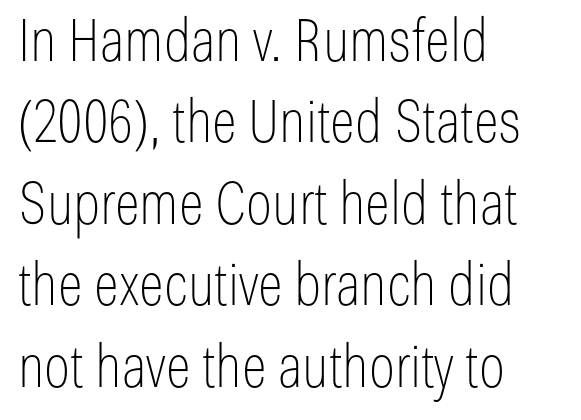
Q: Is the text bold? A: No.
Q: Is the text italic (slanted)? A: No, it is upright.
Q: Is the typeface a serif or a sans-serif typeface? A: Sans-serif.
Q: Is the text underlined? A: No.
Q: How is the paragraph aligned? A: Left-aligned.
Q: Is the spacing between letters normal or unusually wide? A: Normal.
Q: Is the spacing between lines tight, normal or loose? A: Normal.
Q: Width (condensed, normal, or wide)? A: Condensed.
Q: Stroke contrast? A: Low.
Q: x-height? A: Medium.
Q: Monospaced? A: No.
